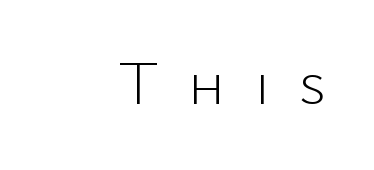
Q: Is the text bold? A: No.
Q: Is the text italic (slanted)? A: No, it is upright.
Q: Is the typeface a serif or a sans-serif typeface? A: Sans-serif.
Q: Is the text underlined? A: No.
Q: How is the paragraph aligned? A: Right-aligned.
Q: Is the spacing between letters normal or unusually wide? A: Unusually wide.
Q: Width (condensed, normal, or wide)? A: Normal.
Q: Stroke contrast? A: Low.
Q: x-height? A: Medium.
Q: Monospaced? A: No.
